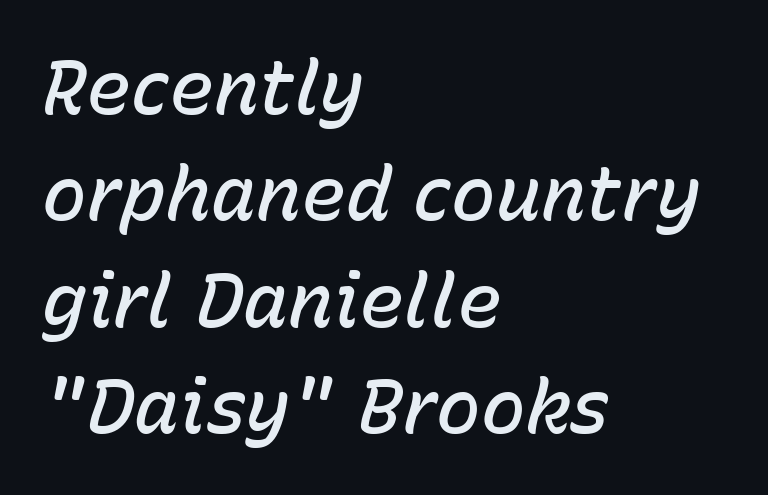
The image shows 75 px semibold type, italic (leaning right); set left-aligned, normal line spacing (1.42x), normal letter spacing, not underlined; low stroke contrast and a medium x-height.
